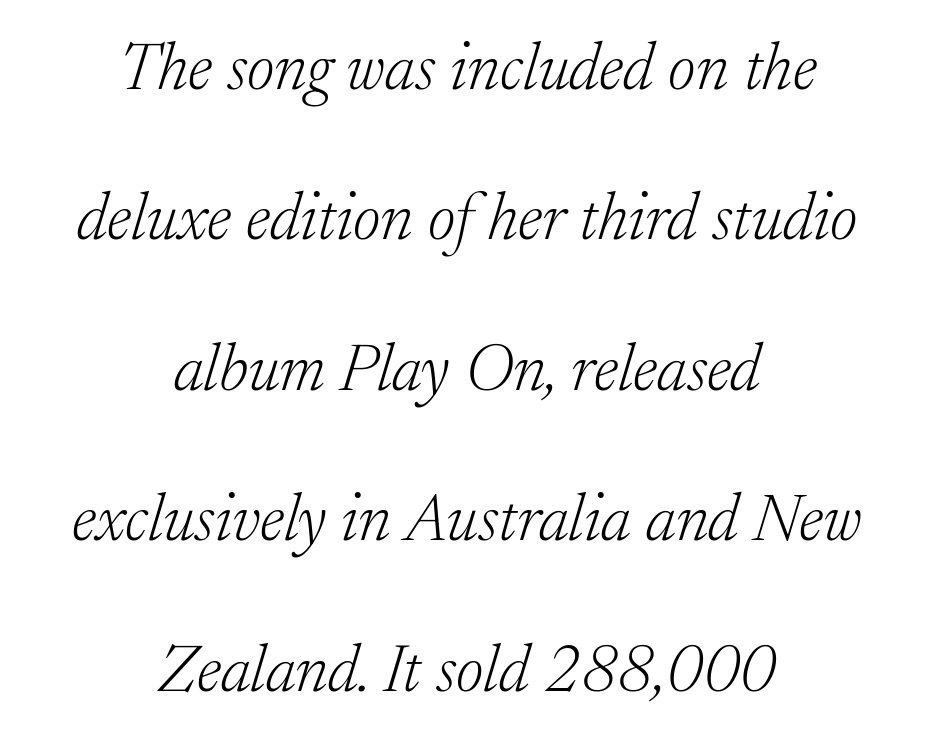
{"serif": "yes", "italic": "yes", "lean": "right", "slant_degrees": 17, "bold": "no", "weight": "light", "width": "normal", "stroke_contrast": "low", "x_height": "medium", "monospaced": "no", "underline": "no", "align": "center", "line_spacing": "loose", "line_spacing_ratio": 2.28, "letter_spacing": "normal", "letter_spacing_em": 0.0, "glyph_px": 66}
